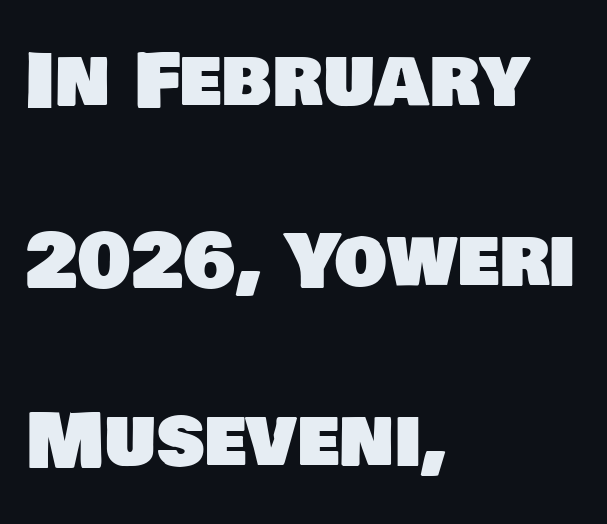
{"serif": "no", "width": "normal", "stroke_contrast": "low", "x_height": "large", "monospaced": "no", "underline": "no", "align": "left", "line_spacing": "loose", "line_spacing_ratio": 2.43, "letter_spacing": "normal", "letter_spacing_em": 0.0, "glyph_px": 74}
